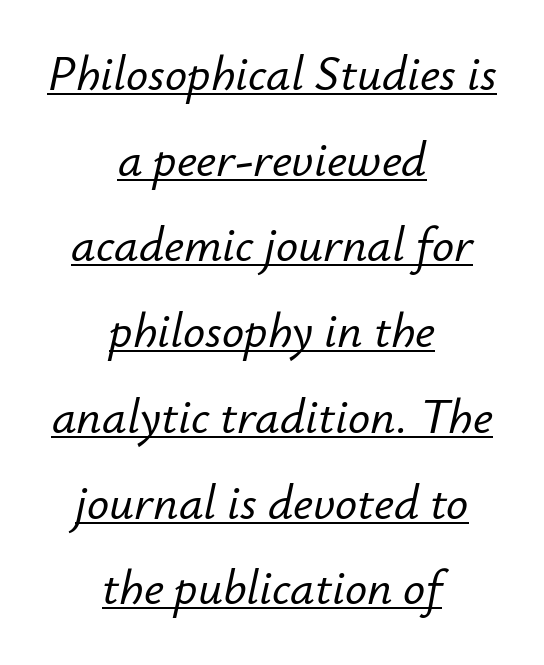
{"italic": "yes", "lean": "right", "slant_degrees": 12, "width": "normal", "stroke_contrast": "low", "x_height": "small", "monospaced": "no", "underline": "yes", "align": "center", "line_spacing_ratio": 1.75, "letter_spacing": "normal", "letter_spacing_em": 0.0, "glyph_px": 49}
